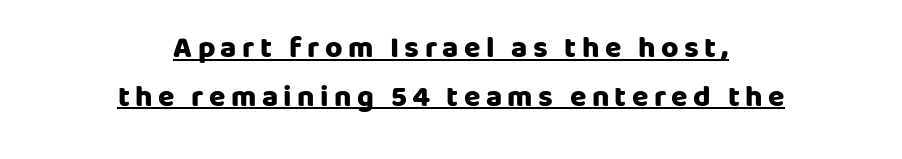
{"serif": "no", "italic": "no", "bold": "yes", "weight": "heavy", "width": "normal", "stroke_contrast": "low", "x_height": "large", "monospaced": "no", "underline": "yes", "align": "center", "line_spacing": "normal", "line_spacing_ratio": 1.62, "glyph_px": 30}
